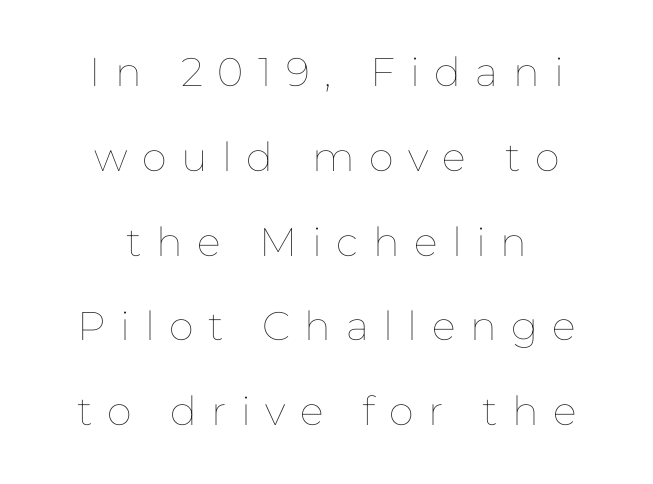
The image shows 40 px thin type, upright; set centered, loose line spacing (2.12x), unusually wide letter spacing (+0.36 em), not underlined; low stroke contrast and a medium x-height.
